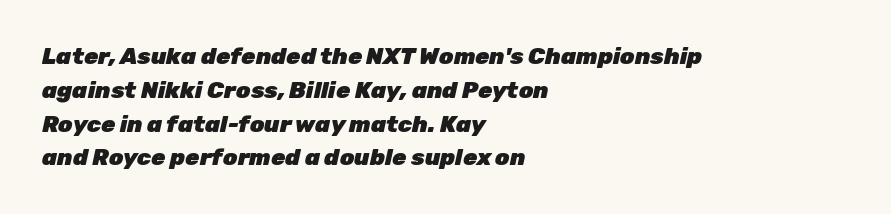
The image shows 23 px bold type, italic (leaning right); set left-aligned, normal line spacing (1.47x), normal letter spacing, not underlined.
